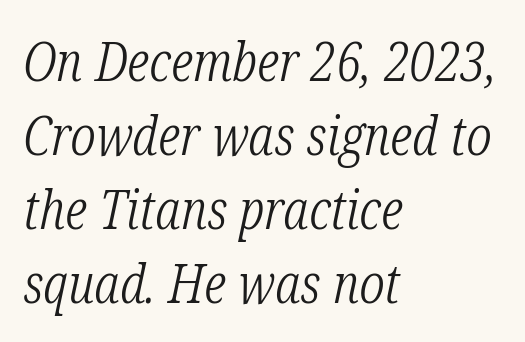
Little horizontal feet cap the strokes, marking this as serif type. Plain, unruled lines of type. Note the varied advance widths — an 'i' is clearly narrower than an 'm'. The compositor pushed each line to the left boundary.
